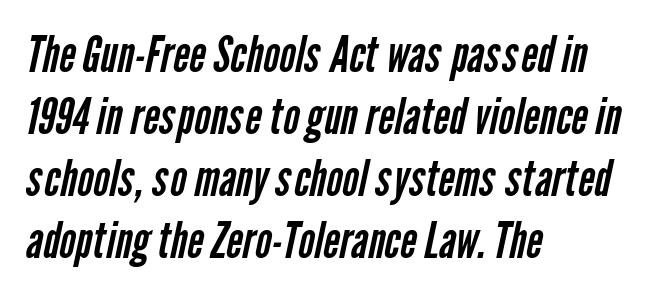
The image shows 50 px regular-weight, condensed sans-serif type; set left-aligned, line spacing 1.24x, normal letter spacing, not underlined; low stroke contrast and a medium x-height.
